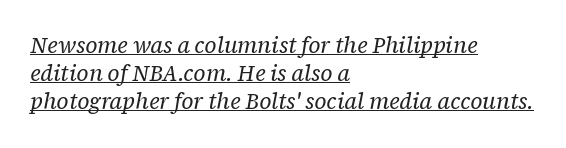
The image shows 22 px text type, italic (leaning right); set left-aligned, normal line spacing (1.28x), normal letter spacing, underlined.
